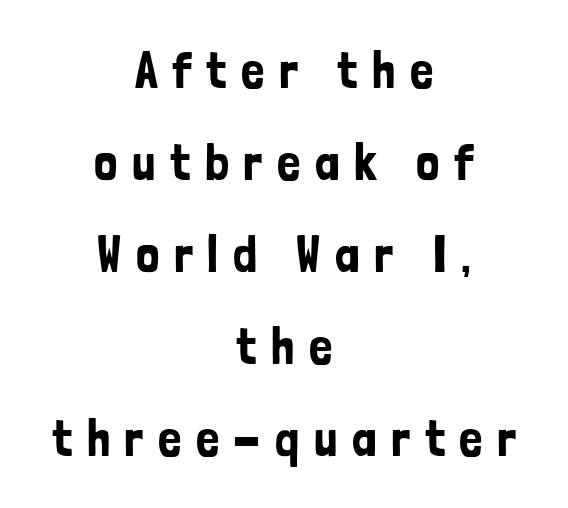
Tracking here is generous; glyphs stand well apart from one another. Spacing verdict: proportional, widths tailored to each character. The face used here is a sans, in the tradition of grotesques and geometrics. Does the lettering tilt? It doesn't — this is upright.
